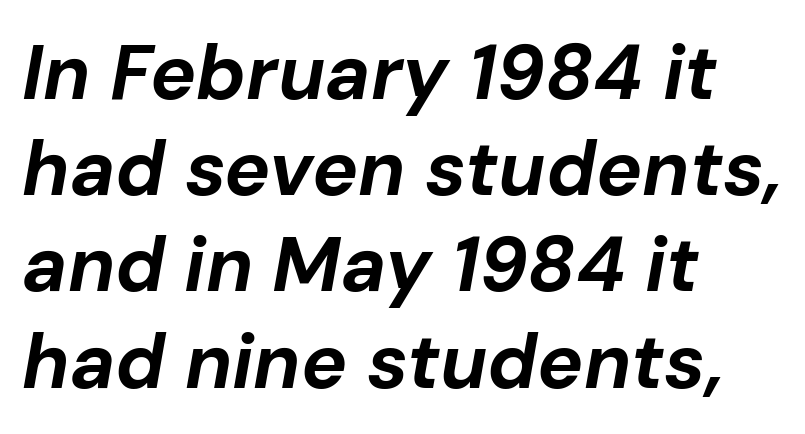
Q: Is the text bold? A: Yes.
Q: Is the text italic (slanted)? A: Yes, it leans right by about 10 degrees.
Q: Is the text underlined? A: No.
Q: How is the paragraph aligned? A: Left-aligned.
Q: Is the spacing between letters normal or unusually wide? A: Normal.
Q: Is the spacing between lines tight, normal or loose? A: Normal.
Q: Width (condensed, normal, or wide)? A: Normal.
Q: Stroke contrast? A: Low.
Q: x-height? A: Medium.
Q: Monospaced? A: No.
